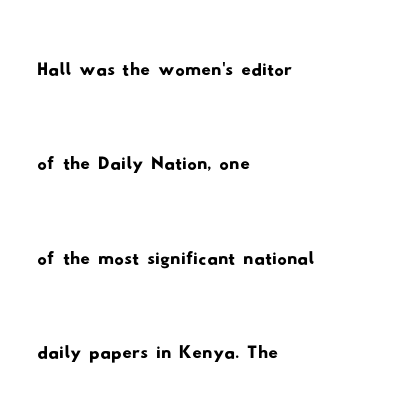
A classic flush-left, rag-right setting is used for this passage. The tracking reads as untouched default to a designer's eye. Lines of text with bare space underneath. This block would shrink considerably if given ordinary leading; it's expanded now. Unlike a traditional serif, this face leaves its strokes unadorned.
